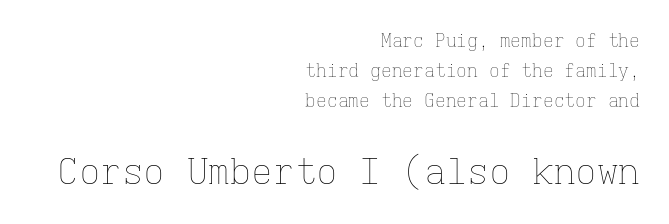
The image shows 36 px thin type, upright, monospaced; set right-aligned, normal line spacing (1.68x), normal letter spacing, not underlined; the second (bottom) block is 2.0x larger; low stroke contrast and a medium x-height.
